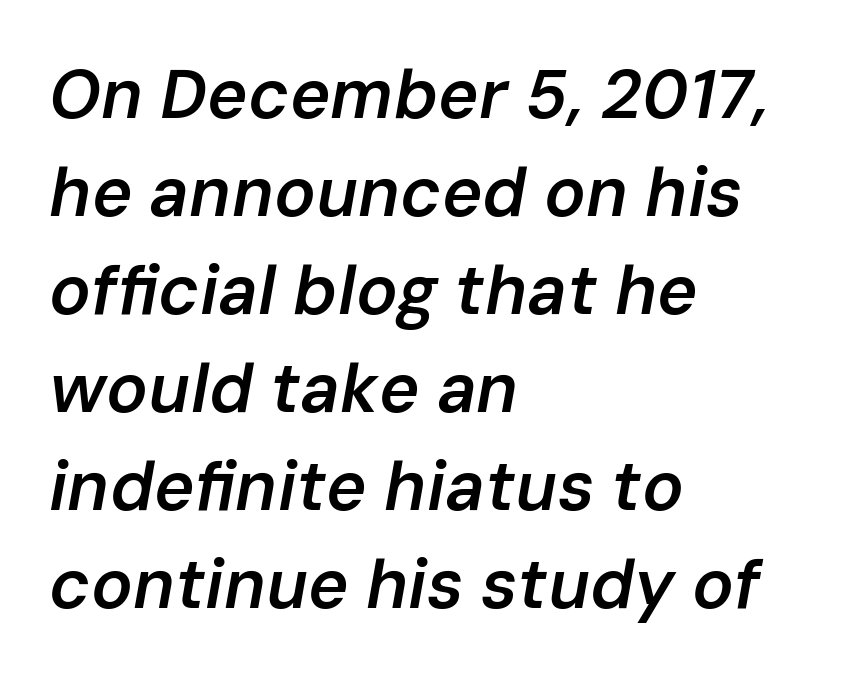
Q: Is the text bold? A: Semi-bold.
Q: Is the text italic (slanted)? A: Yes, it leans right by about 10 degrees.
Q: Is the text underlined? A: No.
Q: How is the paragraph aligned? A: Left-aligned.
Q: Is the spacing between letters normal or unusually wide? A: Normal.
Q: Is the spacing between lines tight, normal or loose? A: Normal.
Q: Width (condensed, normal, or wide)? A: Normal.
Q: Stroke contrast? A: Low.
Q: x-height? A: Medium.
Q: Monospaced? A: No.
